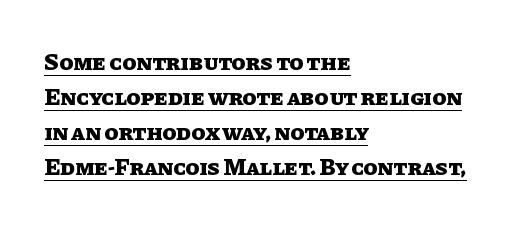
{"italic": "no", "bold": "yes", "underline": "yes", "align": "left", "line_spacing": "normal", "line_spacing_ratio": 1.52, "letter_spacing": "normal", "letter_spacing_em": 0.0, "glyph_px": 23}
